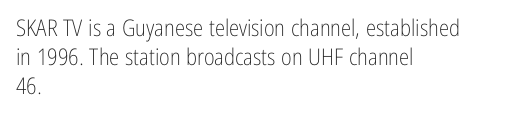
Q: Is the text bold? A: No.
Q: Is the text italic (slanted)? A: No, it is upright.
Q: Is the text underlined? A: No.
Q: How is the paragraph aligned? A: Left-aligned.
Q: Is the spacing between letters normal or unusually wide? A: Normal.
Q: Is the spacing between lines tight, normal or loose? A: Normal.
